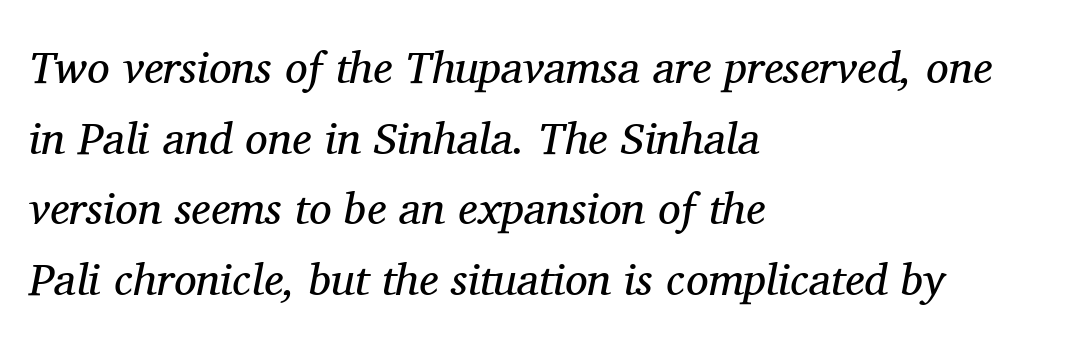
Q: Is the text bold? A: No.
Q: Is the text italic (slanted)? A: Yes, it leans right by about 11 degrees.
Q: Is the typeface a serif or a sans-serif typeface? A: Serif.
Q: Is the text underlined? A: No.
Q: How is the paragraph aligned? A: Left-aligned.
Q: Is the spacing between letters normal or unusually wide? A: Normal.
Q: Is the spacing between lines tight, normal or loose? A: Normal.
Q: Width (condensed, normal, or wide)? A: Normal.
Q: Stroke contrast? A: Medium.
Q: x-height? A: Medium.
Q: Monospaced? A: No.
